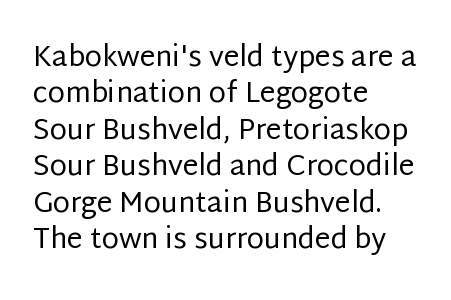
Here the designer chose a conventional face with non-uniform glyph widths. The face used here is a sans, in the tradition of grotesques and geometrics. The rendering uses a moderate line-height, typical for paragraphs. This sample uses plain, unmodified letter spacing. Clear beneath every line of the passage.
